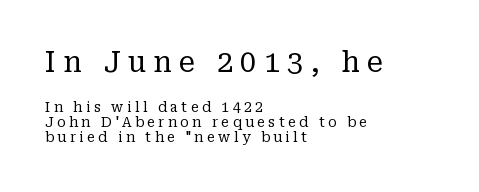
{"serif": "yes", "italic": "no", "bold": "no", "weight": "regular", "width": "normal", "stroke_contrast": "low", "x_height": "medium", "monospaced": "no", "underline": "no", "align": "left", "line_spacing": "tight", "line_spacing_ratio": 1.07, "letter_spacing": "wide", "letter_spacing_em": 0.25, "larger_block": "first", "size_ratio": 2.07, "glyph_px": 29}
